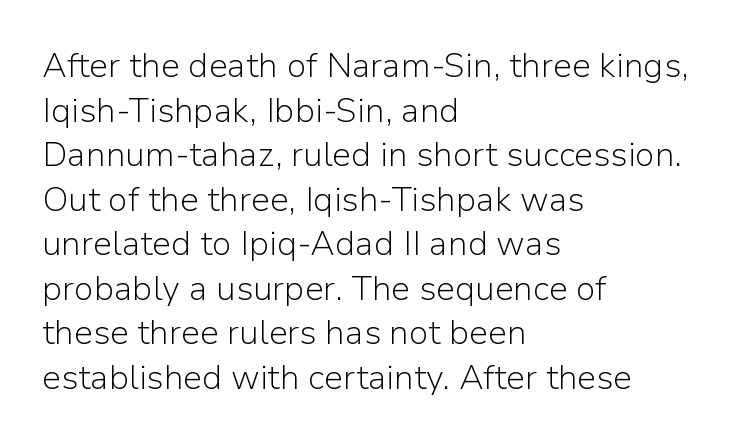
{"serif": "no", "italic": "no", "bold": "no", "weight": "light", "width": "normal", "stroke_contrast": "low", "x_height": "medium", "monospaced": "no", "underline": "no", "align": "left", "line_spacing": "normal", "line_spacing_ratio": 1.31, "letter_spacing": "normal", "letter_spacing_em": 0.0, "glyph_px": 34}
